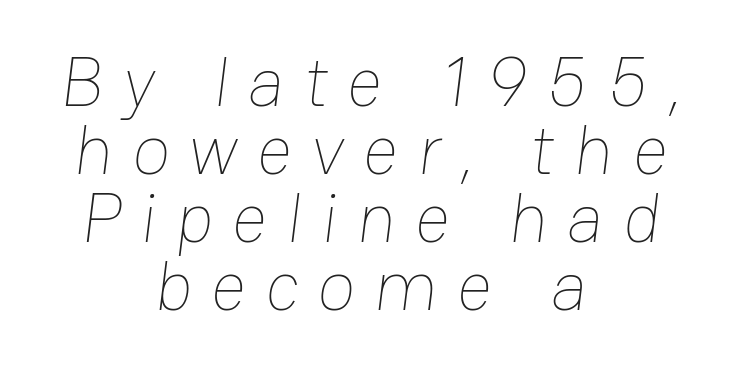
The image shows 70 px thin type; set centered, tight line spacing (0.97x), unusually wide letter spacing (+0.27 em), not underlined; low stroke contrast and a medium x-height.
